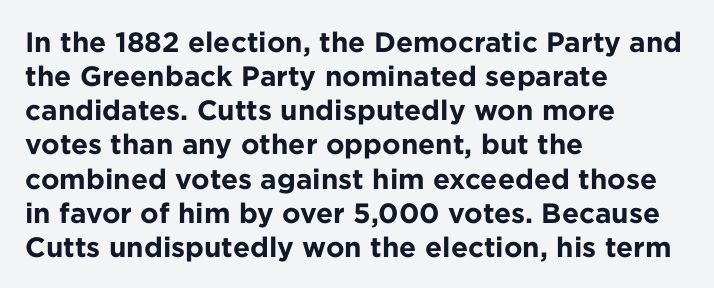
The image shows 28 px bold sans-serif type, upright; set left-aligned, line spacing 1.22x, normal letter spacing, not underlined; low stroke contrast and a medium x-height.
